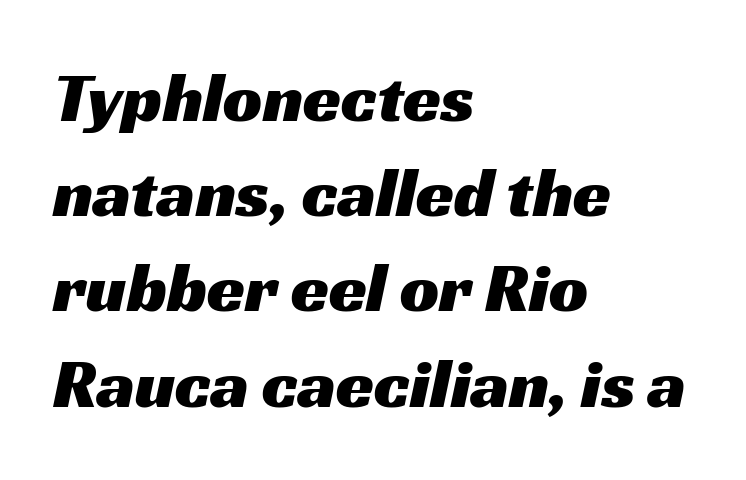
{"serif": "no", "width": "wide", "stroke_contrast": "medium", "x_height": "medium", "monospaced": "no", "underline": "no", "align": "left", "line_spacing": "normal", "line_spacing_ratio": 1.38, "letter_spacing": "normal", "letter_spacing_em": 0.0, "glyph_px": 69}
